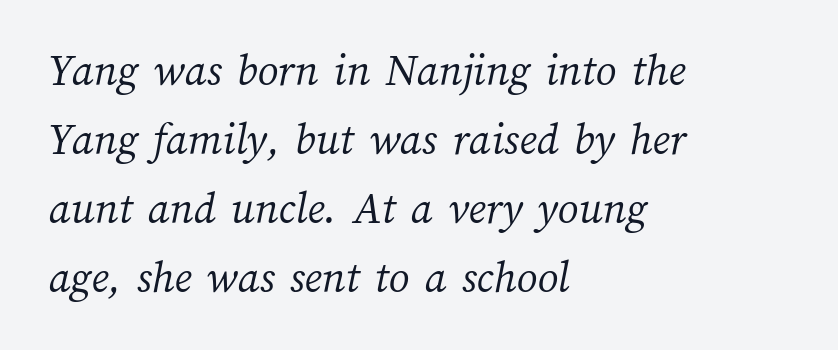
Proportional: the letters do not fall into vertical columns. Words float on clear page, feet unadorned. A quiet, ordinary-to-light weight characterises the typeface. Leading matches the norm, producing a regular column. What stands out about the letter spacing? Nothing — it is the standard amount. The text block is weighted toward the left margin, trailing off unevenly rightward.
